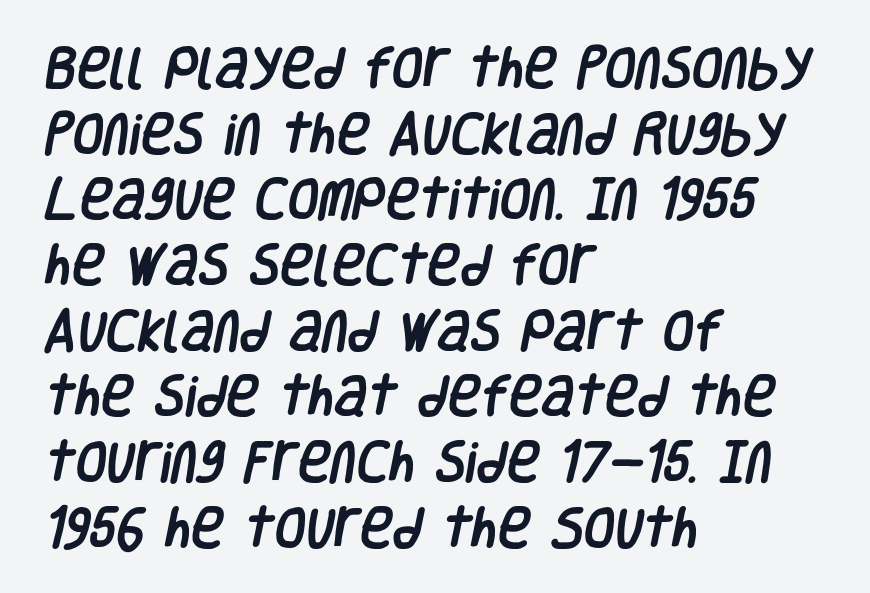
What's the leading like? Ordinary, nothing unusual. A typesetter would call this proportional, since set widths differ per character. All the whitespace from short lines collects on the right. Any mark beneath the type? The region is blank. Serif or sans? Sans — the stroke terminals are bare.
